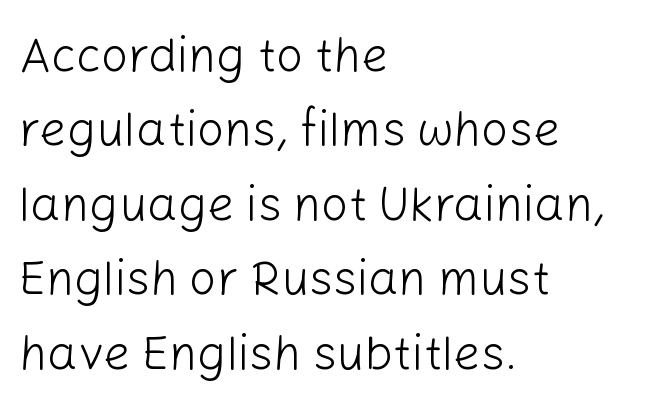
One glance says typical: line gaps are just what's usual. Character widths vary here, with narrow letters taking less room than wide ones. The text was rendered using a sans face with plain stroke endings. The words here are not underlined.
